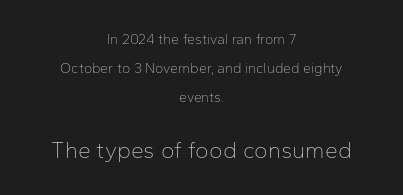
The image shows 23 px text type, upright; set centered, loose line spacing (2.06x), normal letter spacing, not underlined; the second (bottom) block is 1.64x larger.
